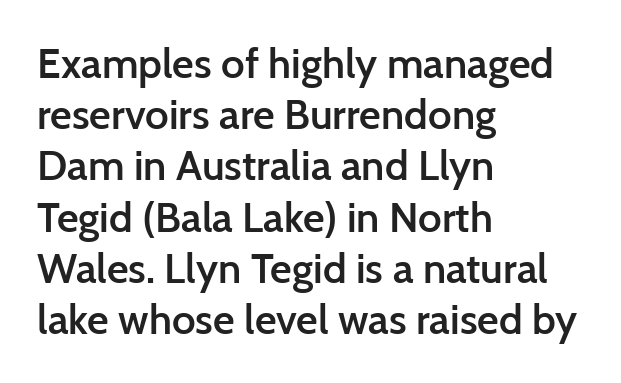
The image shows 42 px semibold sans-serif type, upright; set left-aligned, line spacing 1.22x, normal letter spacing, not underlined; low stroke contrast and a medium x-height.
